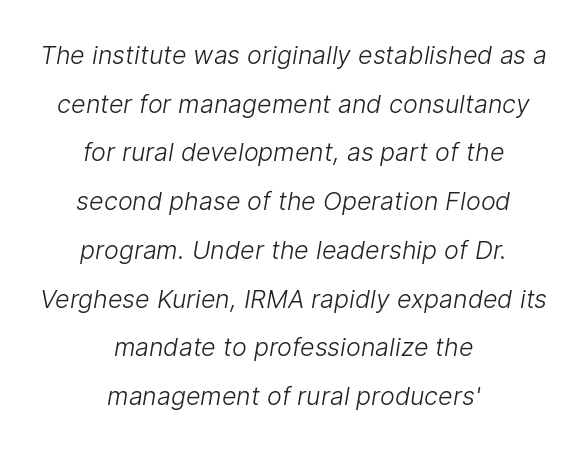
Q: Is the text bold? A: No.
Q: Is the text underlined? A: No.
Q: How is the paragraph aligned? A: Centered.
Q: Is the spacing between letters normal or unusually wide? A: Normal.
Q: Is the spacing between lines tight, normal or loose? A: Loose.
